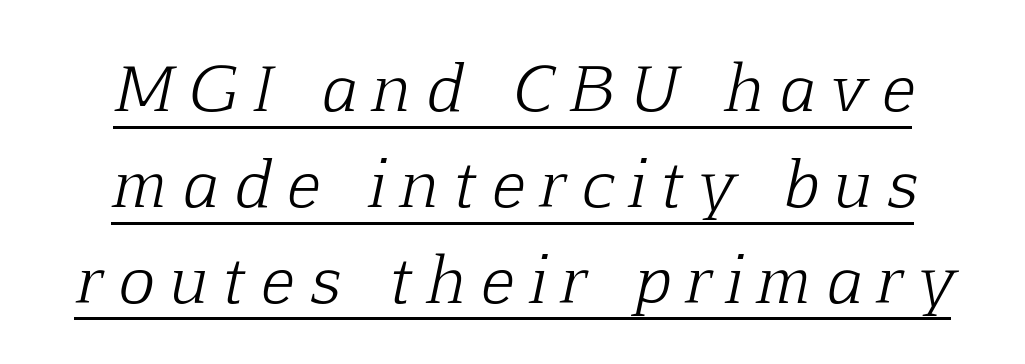
Q: Is the text bold? A: No.
Q: Is the text italic (slanted)? A: Yes, it leans right by about 12 degrees.
Q: Is the typeface a serif or a sans-serif typeface? A: Serif.
Q: Is the text underlined? A: Yes.
Q: Is the spacing between letters normal or unusually wide? A: Unusually wide.
Q: Is the spacing between lines tight, normal or loose? A: Normal.
Q: Width (condensed, normal, or wide)? A: Normal.
Q: Stroke contrast? A: Low.
Q: x-height? A: Medium.
Q: Monospaced? A: No.
